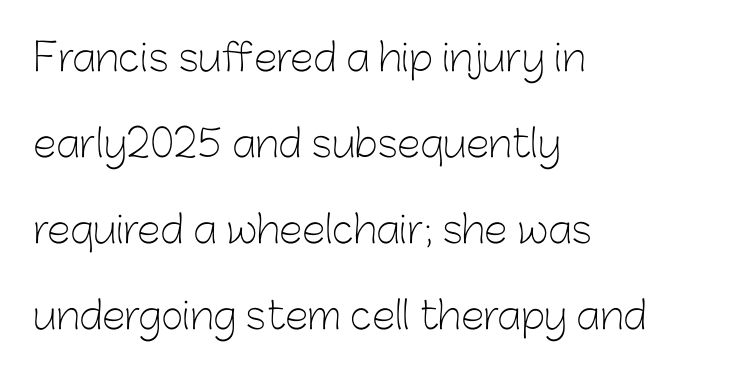
The image shows 38 px light sans-serif type, upright; set left-aligned, loose line spacing (2.26x), normal letter spacing, not underlined; low stroke contrast and a medium x-height.
